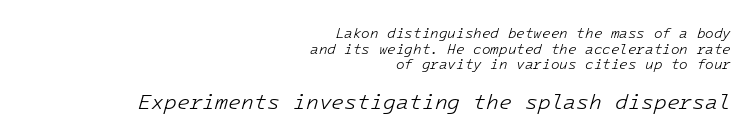
Characters follow at the spacing the type designer built in. Top chunk: small. Bottom chunk: large. The strokes carry an ordinary text weight at most. Characters are canted at an angle relative to the baseline's perpendicular. Does the leading feel generous? Not at all — it's pinched.
